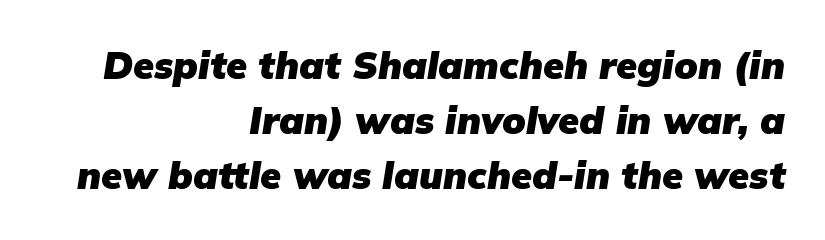
Q: Is the text bold? A: Yes.
Q: Is the text italic (slanted)? A: Yes, it leans right by about 9 degrees.
Q: Is the text underlined? A: No.
Q: How is the paragraph aligned? A: Right-aligned.
Q: Is the spacing between letters normal or unusually wide? A: Normal.
Q: Is the spacing between lines tight, normal or loose? A: Normal.
Q: Width (condensed, normal, or wide)? A: Normal.
Q: Stroke contrast? A: Low.
Q: x-height? A: Medium.
Q: Monospaced? A: No.
